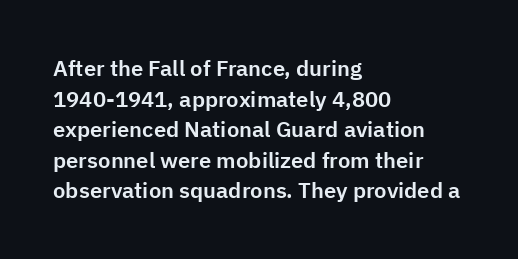
Q: Is the text italic (slanted)? A: No, it is upright.
Q: Is the text underlined? A: No.
Q: How is the paragraph aligned? A: Left-aligned.
Q: Is the spacing between letters normal or unusually wide? A: Normal.
Q: Is the spacing between lines tight, normal or loose? A: Normal.
